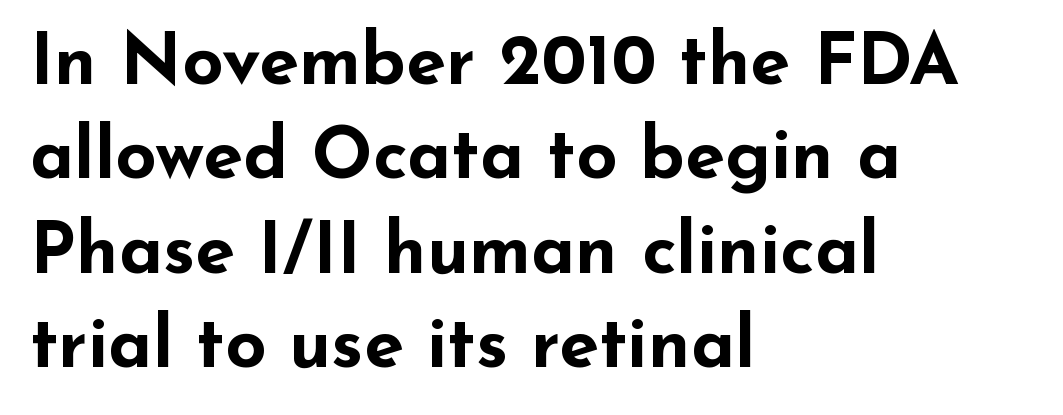
The image shows 72 px bold, wide sans-serif type, upright; set left-aligned, normal line spacing (1.31x), normal letter spacing, not underlined; low stroke contrast and a small x-height.
